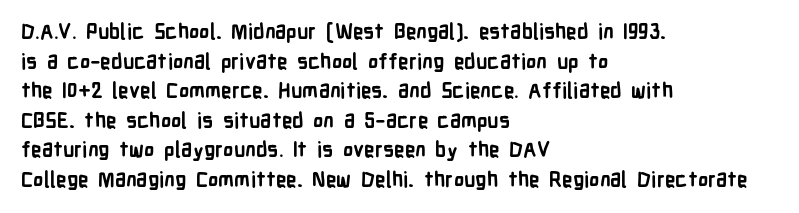
{"italic": "no", "bold": "yes", "underline": "no", "align": "left", "line_spacing": "normal", "line_spacing_ratio": 1.41, "letter_spacing": "normal", "letter_spacing_em": 0.0, "glyph_px": 21}
